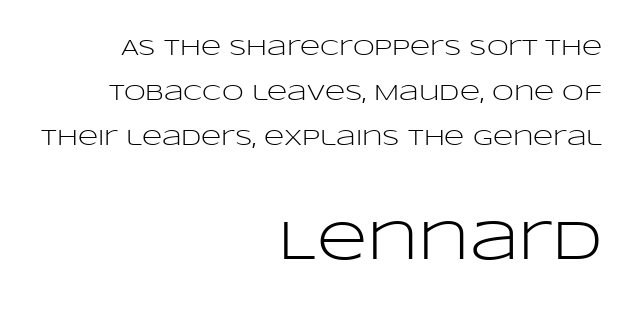
{"serif": "no", "italic": "no", "bold": "no", "weight": "light", "width": "wide", "stroke_contrast": "low", "x_height": "large", "monospaced": "no", "underline": "no", "align": "right", "line_spacing": "loose", "line_spacing_ratio": 2.04, "letter_spacing": "normal", "letter_spacing_em": 0.0, "larger_block": "second", "size_ratio": 2.5, "glyph_px": 55}
